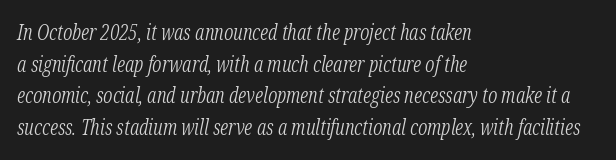
Q: Is the text bold? A: No.
Q: Is the text italic (slanted)? A: Yes, it leans right by about 12 degrees.
Q: Is the text underlined? A: No.
Q: How is the paragraph aligned? A: Left-aligned.
Q: Is the spacing between letters normal or unusually wide? A: Normal.
Q: Is the spacing between lines tight, normal or loose? A: Normal.
